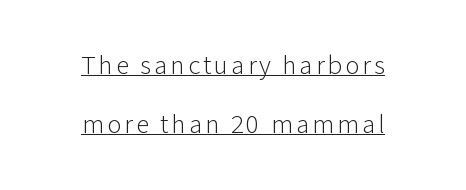
{"italic": "no", "bold": "no", "underline": "yes", "align": "center", "line_spacing": "loose", "line_spacing_ratio": 2.17, "glyph_px": 27}
